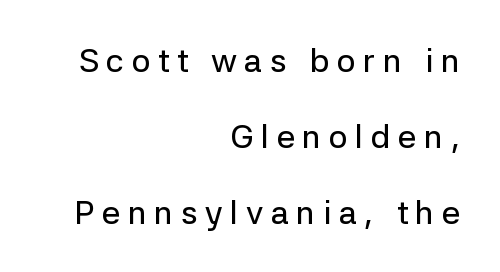
You could not count columns in this text — the font is proportionally spaced. I'd call this a sans setting — the letters go barefoot. Underline: absent. Upright lettering throughout.
